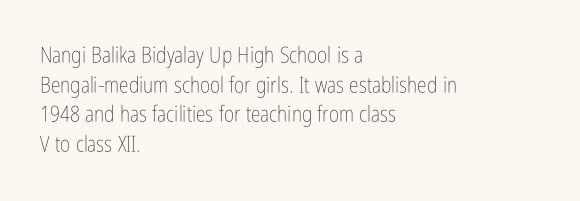
The image shows 22 px text type, upright; set left-aligned, normal line spacing (1.35x), normal letter spacing, not underlined.
